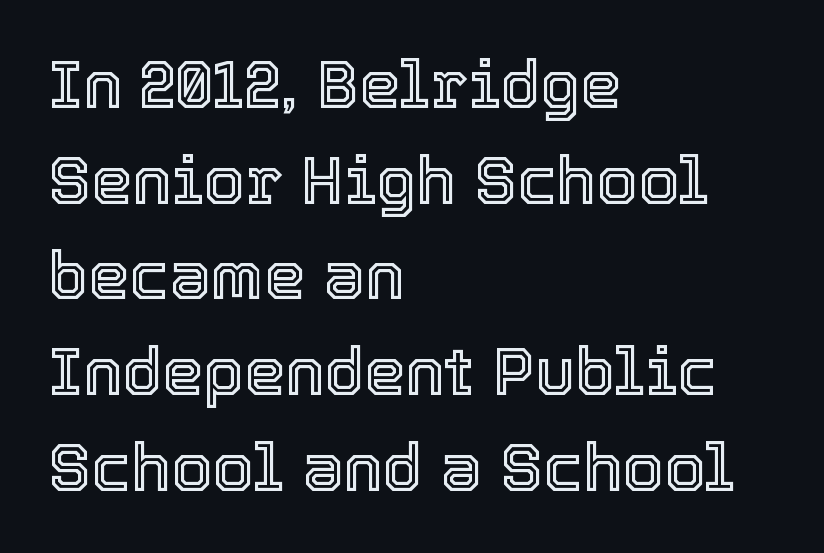
The image shows 66 px text type, upright; set left-aligned, normal line spacing (1.45x), normal letter spacing, not underlined; a medium x-height.
